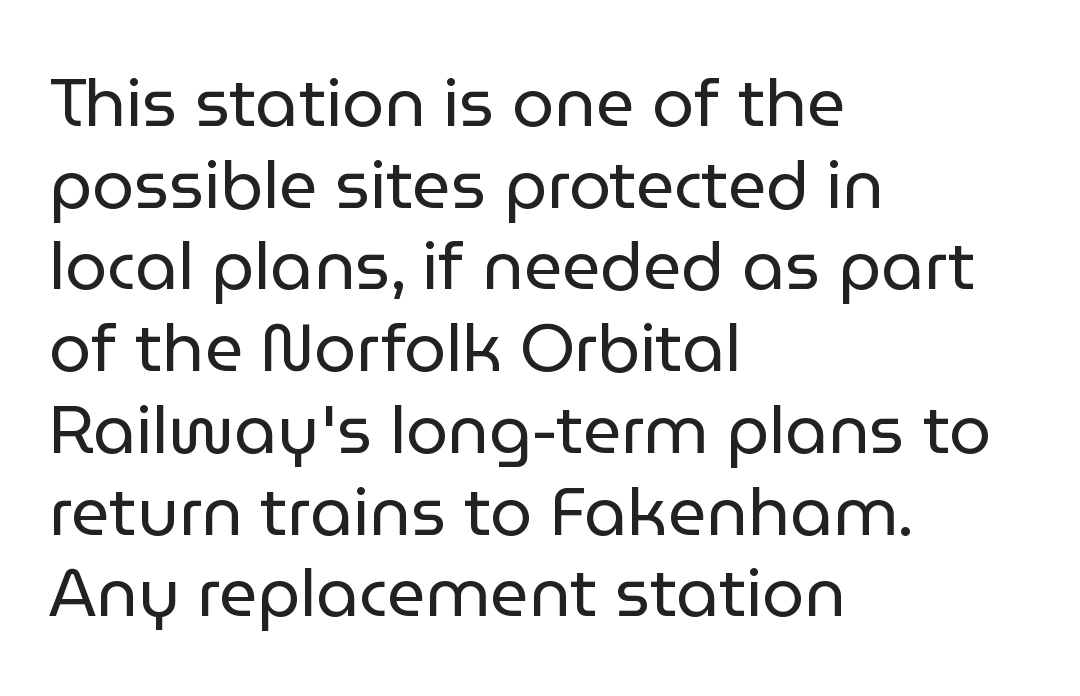
Q: Is the text bold? A: No.
Q: Is the text italic (slanted)? A: No, it is upright.
Q: Is the typeface a serif or a sans-serif typeface? A: Sans-serif.
Q: Is the text underlined? A: No.
Q: How is the paragraph aligned? A: Left-aligned.
Q: Is the spacing between letters normal or unusually wide? A: Normal.
Q: Width (condensed, normal, or wide)? A: Normal.
Q: Stroke contrast? A: Low.
Q: x-height? A: Medium.
Q: Monospaced? A: No.
